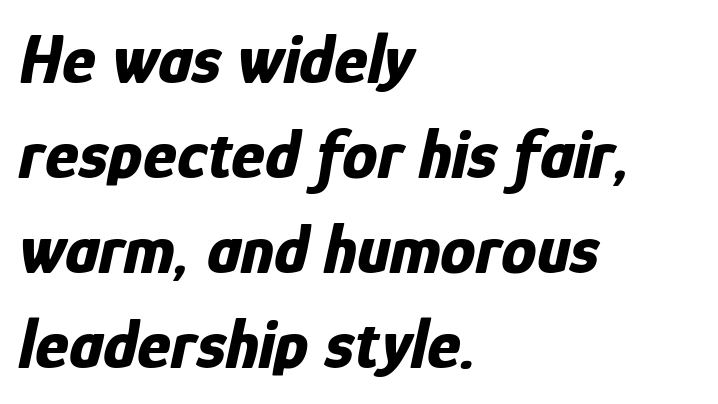
The passage is arranged the way most books set body copy — flush left. The line-height multiplier appears to be the usual default. The letters sit at their default tracking, neither squeezed nor spread. Note the varied advance widths — an 'i' is clearly narrower than an 'm'. Is the type slanted? Yes — the strokes lean at a clear angle.
